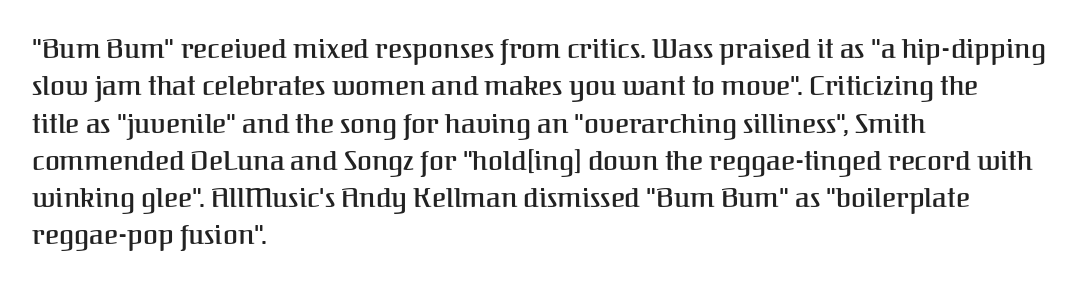
Q: Is the text italic (slanted)? A: No, it is upright.
Q: Is the text underlined? A: No.
Q: How is the paragraph aligned? A: Left-aligned.
Q: Is the spacing between letters normal or unusually wide? A: Normal.
Q: Is the spacing between lines tight, normal or loose? A: Normal.
